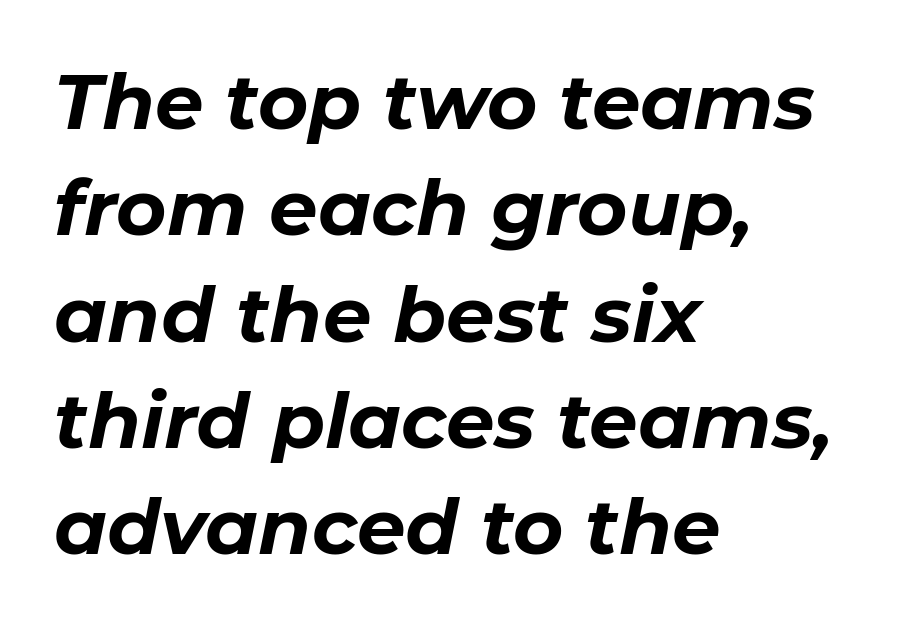
The image shows 77 px bold type, italic (leaning right); set left-aligned, normal line spacing (1.38x), normal letter spacing, not underlined; low stroke contrast and a medium x-height.
